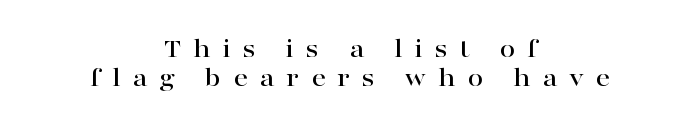
In terms of leading, this rendering errs on the cramped side. The passage is arranged like a title page — every line centered. The face used here is seriffed, in the tradition of book romans. Italic? Not at all — the glyphs are vertical. The foot of each line stays bare and open.
